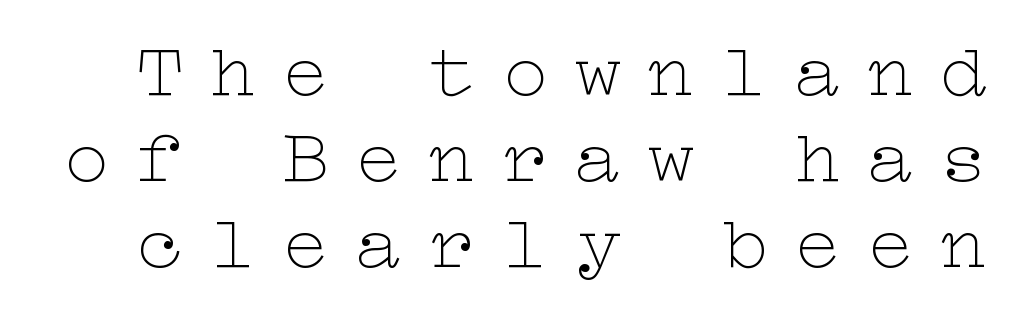
{"italic": "no", "bold": "no", "weight": "thin", "width": "wide", "stroke_contrast": "low", "x_height": "medium", "underline": "no", "line_spacing": "tight", "line_spacing_ratio": 1.12, "letter_spacing": "wide", "letter_spacing_em": 0.35, "glyph_px": 77}
